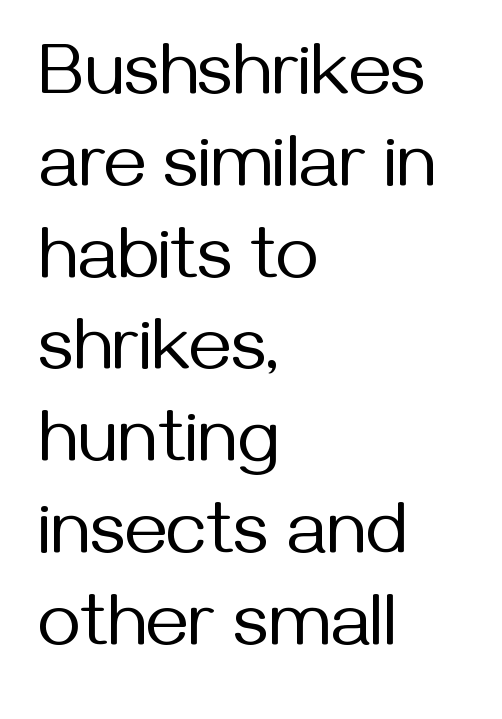
{"serif": "no", "italic": "no", "bold": "no", "weight": "regular", "width": "normal", "stroke_contrast": "medium", "x_height": "medium", "monospaced": "no", "underline": "no", "align": "left", "line_spacing_ratio": 1.24, "letter_spacing": "normal", "letter_spacing_em": 0.0, "glyph_px": 74}
